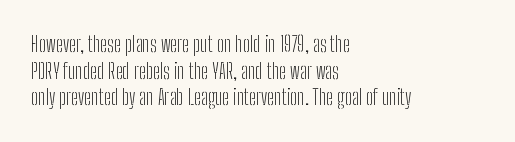
{"italic": "no", "bold": "no", "underline": "no", "align": "left", "line_spacing": "normal", "line_spacing_ratio": 1.27, "letter_spacing": "normal", "letter_spacing_em": 0.0, "glyph_px": 21}
